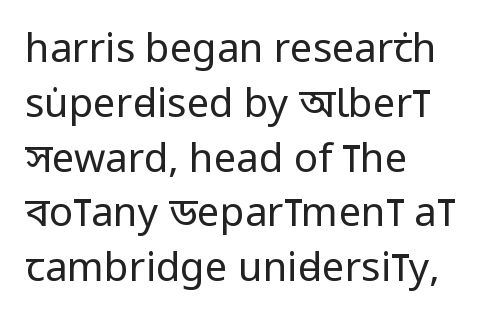
Each letter keeps its own natural width here, so spacing adapts to shape. The passage shown has conventional tracking throughout. Unlike a traditional serif, this face leaves its strokes unadorned. The designer left line spacing at the default. Ink coverage per letter is moderate at most.
